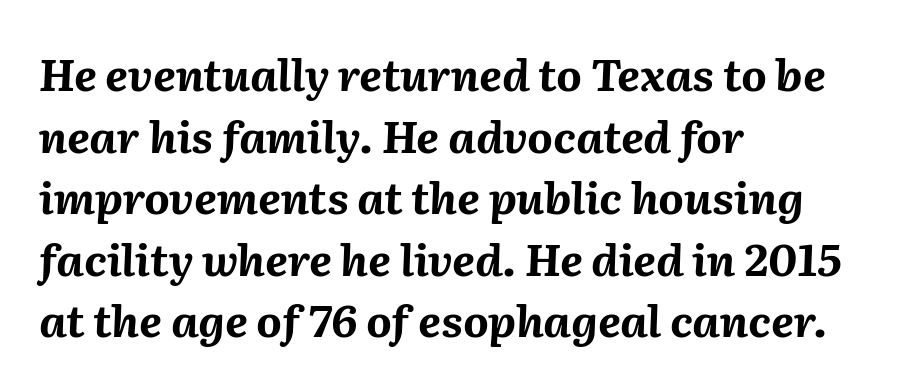
What's the leading like? Ordinary, nothing unusual. These lines keep a tight, regular rhythm from letter to letter. The typography opts for an oblique posture over an upright one. The passage shown is typed in a proportional face where columns would drift. The passage is arranged the way most books set body copy — flush left.
